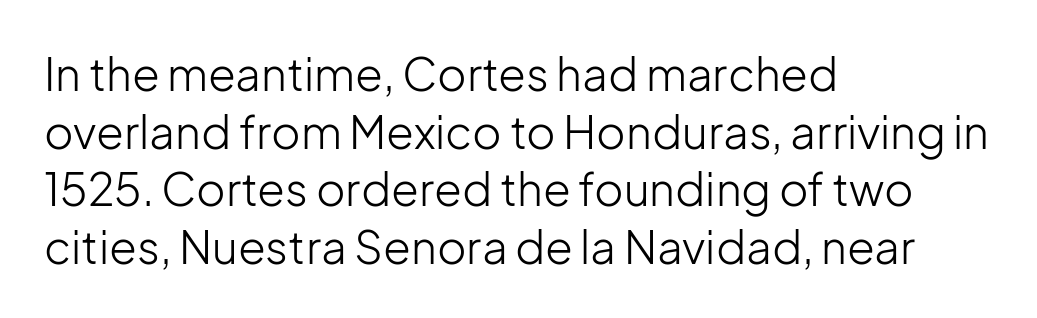
The image shows 45 px light sans-serif type, upright; set left-aligned, normal line spacing (1.28x), normal letter spacing, not underlined; low stroke contrast and a medium x-height.
